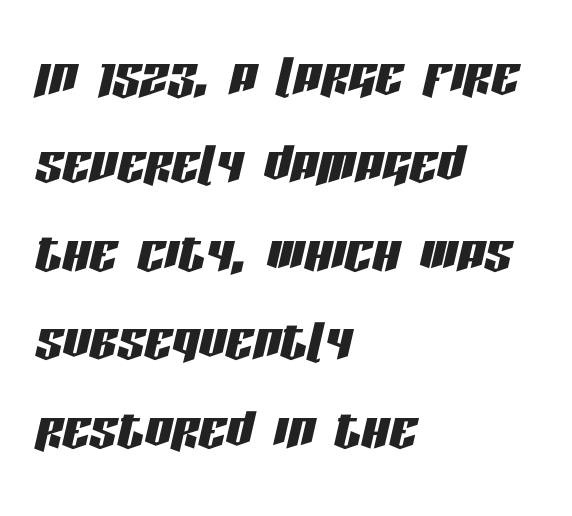
The space beneath each line is pristine and unruled. Regular leading. The specimen reads as italic at a glance. Is the letter spacing exaggerated? No — it looks like the ordinary default.
